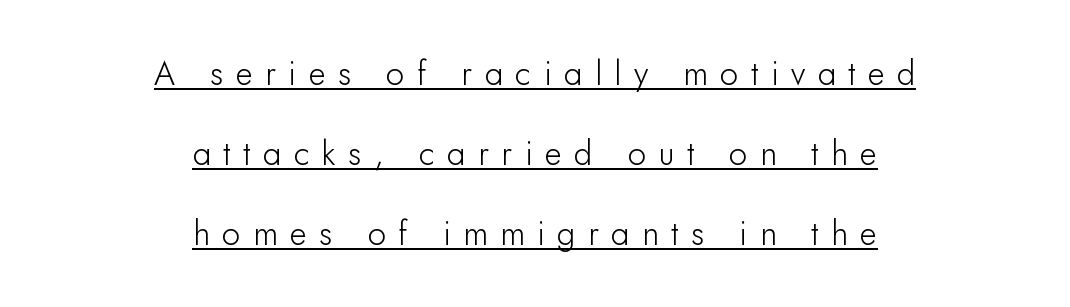
The image shows 33 px sans-serif type, upright; set centered, loose line spacing (2.42x), unusually wide letter spacing (+0.38 em), underlined; low stroke contrast and a small x-height.
